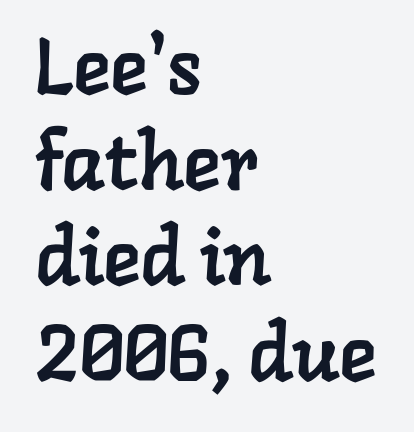
The typesetter chose a ragged-right arrangement here. A typesetter would call this proportional, since set widths differ per character. Inter-character spacing is left at the font's built-in metrics. Old-style or modern, the face here clearly has serifs.
